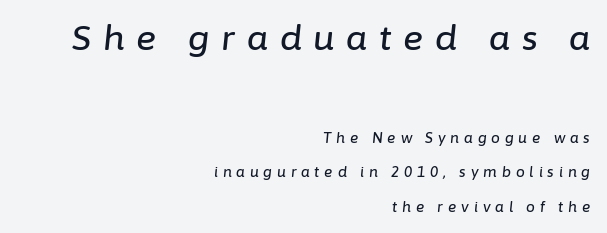
{"italic": "yes", "lean": "right", "slant_degrees": 6, "width": "normal", "stroke_contrast": "low", "x_height": "medium", "monospaced": "no", "underline": "no", "align": "right", "line_spacing": "loose", "line_spacing_ratio": 2.48, "letter_spacing": "wide", "letter_spacing_em": 0.35, "larger_block": "first", "size_ratio": 2.43, "glyph_px": 34}
